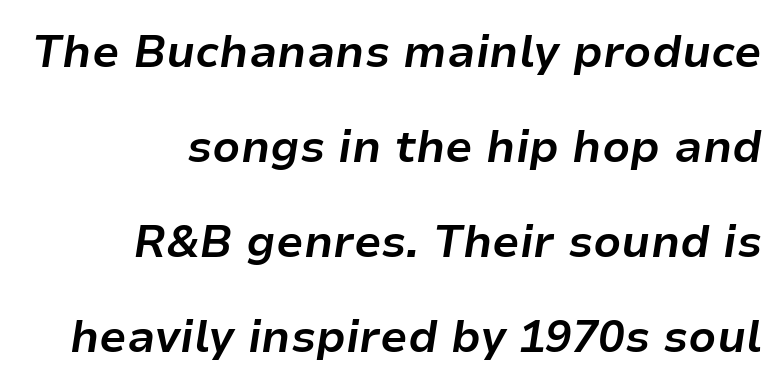
{"italic": "yes", "lean": "right", "slant_degrees": 9, "bold": "yes", "weight": "bold", "width": "normal", "stroke_contrast": "low", "x_height": "medium", "monospaced": "no", "underline": "no", "align": "right", "line_spacing": "loose", "line_spacing_ratio": 2.16, "letter_spacing": "normal", "letter_spacing_em": 0.0, "glyph_px": 44}
